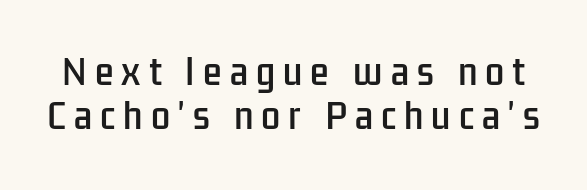
The image shows 34 px condensed sans-serif type, upright; set normal line spacing (1.3x), unusually wide letter spacing (+0.24 em), not underlined; low stroke contrast and a medium x-height.
